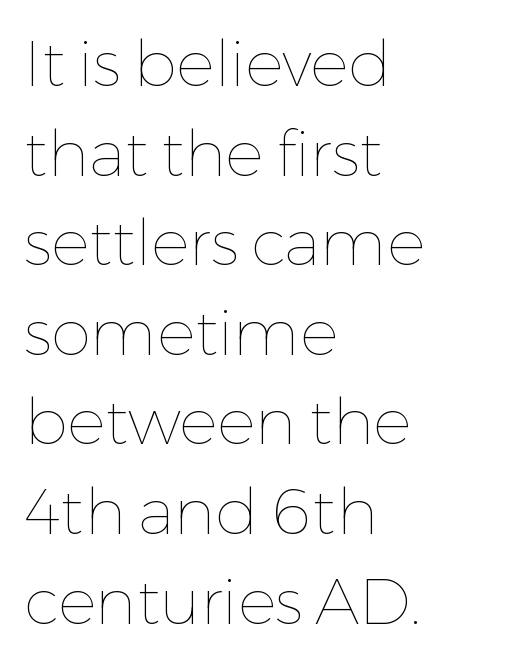
No extra ink here — the face is not bold. Rows of type keep a routine distance in the vertical direction. Where is the straight margin? On the left. Nothing unusual about the tracking: characters are spaced as the font intends. Character widths vary here, with narrow letters taking less room than wide ones. A bare baseline throughout the passage.
